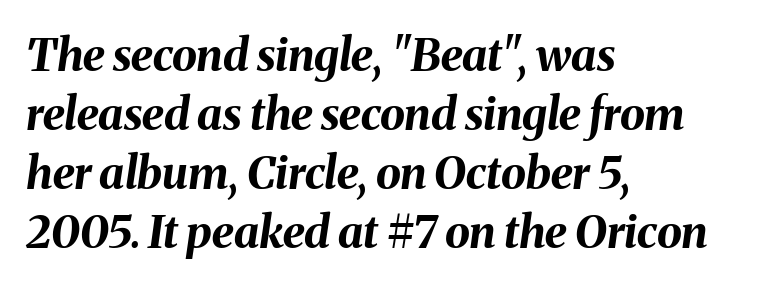
A typesetter would call this leading conventional body-copy spacing. Each row of text sits above clean, open space. Do the characters align in a grid? No, the font is proportional. The rendering keeps characters at their native spacing.
